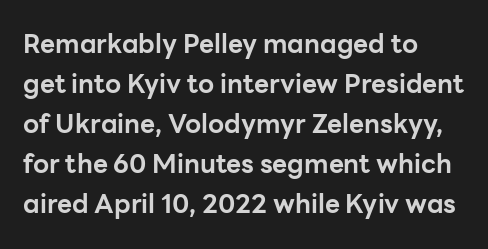
The image shows 26 px bold type, upright; set left-aligned, normal line spacing (1.54x), normal letter spacing, not underlined.
